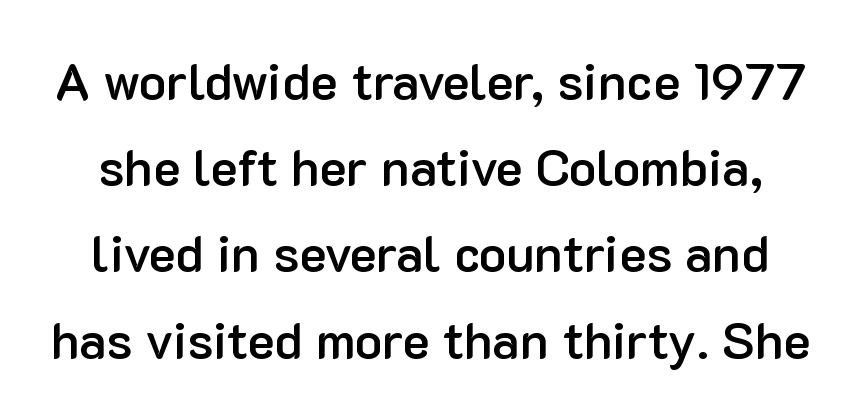
The image shows 51 px semibold sans-serif type, upright; set normal line spacing (1.69x), normal letter spacing, not underlined; low stroke contrast and a medium x-height.
